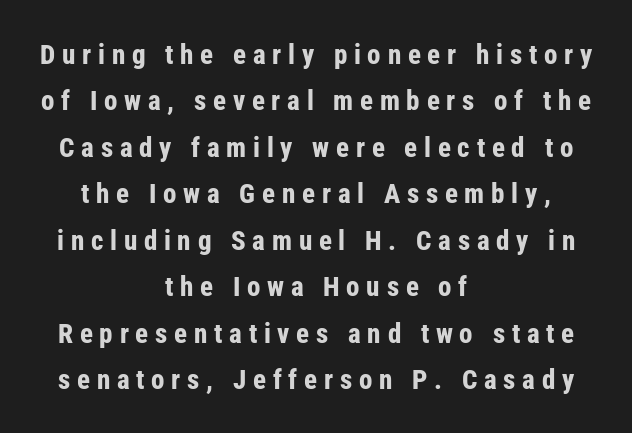
{"italic": "no", "bold": "yes", "underline": "no", "align": "center", "line_spacing_ratio": 1.72, "letter_spacing": "wide", "letter_spacing_em": 0.25, "glyph_px": 27}
